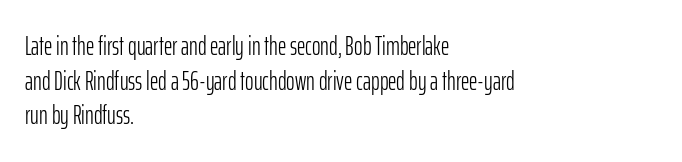
{"italic": "no", "bold": "no", "underline": "no", "align": "left", "line_spacing": "normal", "line_spacing_ratio": 1.33, "letter_spacing": "normal", "letter_spacing_em": 0.0, "glyph_px": 26}
